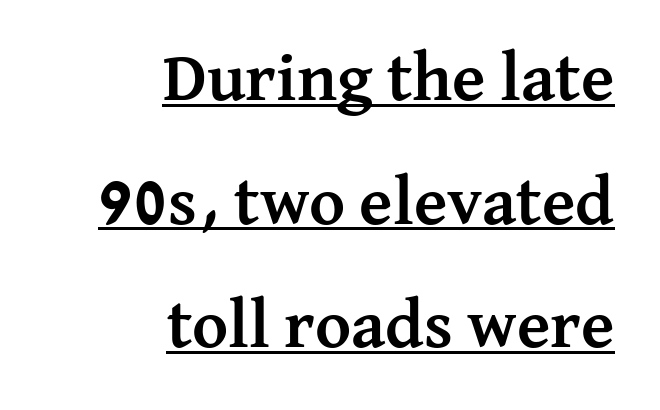
{"serif": "yes", "italic": "no", "bold": "yes", "weight": "semibold", "width": "normal", "stroke_contrast": "medium", "x_height": "medium", "monospaced": "no", "underline": "yes", "align": "right", "line_spacing_ratio": 1.79, "letter_spacing": "normal", "letter_spacing_em": 0.0, "glyph_px": 69}
